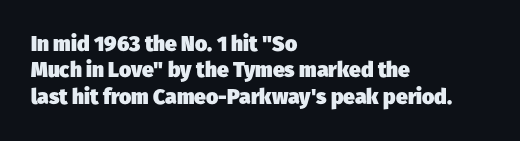
The paragraph shown leans on its left margin. Nobody touched the tracking dial on this one. Whoever set this chose a conventional vertical rhythm. Descender tails drop into unmarked territory.
